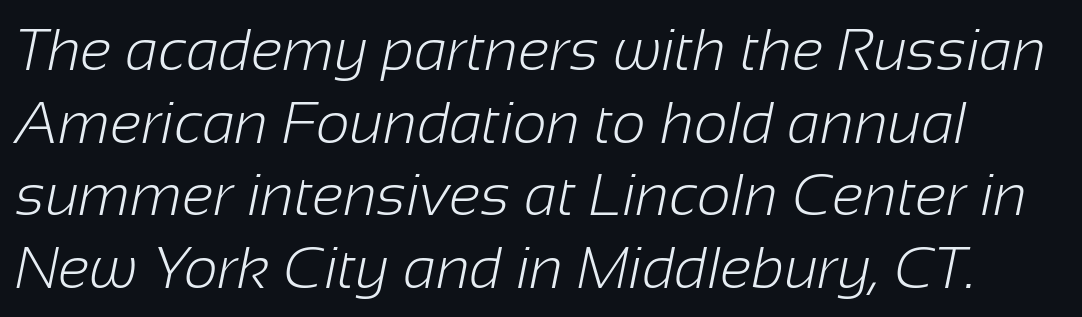
The image shows 59 px light sans-serif type; set line spacing 1.23x, normal letter spacing, not underlined; low stroke contrast and a medium x-height.
